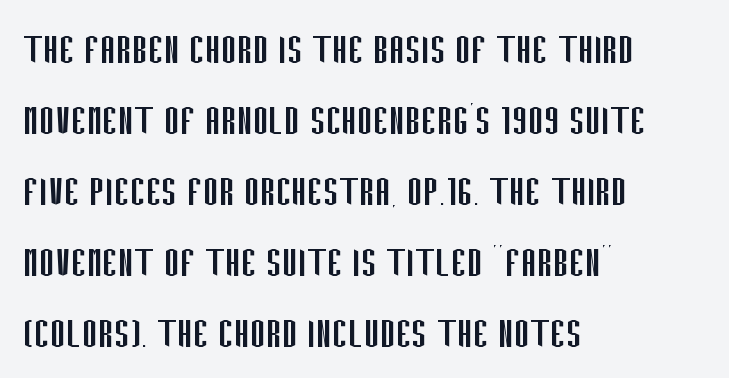
{"serif": "no", "italic": "no", "bold": "no", "weight": "regular", "width": "condensed", "stroke_contrast": "low", "x_height": "large", "monospaced": "no", "underline": "no", "align": "left", "line_spacing": "normal", "line_spacing_ratio": 1.51, "letter_spacing": "normal", "letter_spacing_em": 0.0, "glyph_px": 47}
